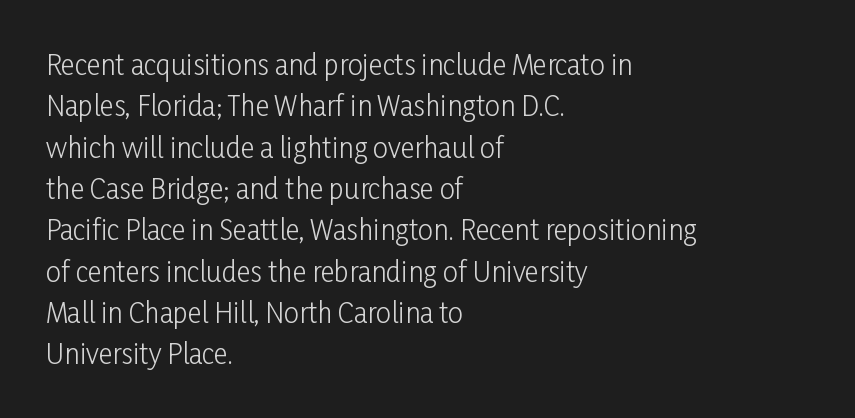
Q: Is the text bold? A: No.
Q: Is the text italic (slanted)? A: No, it is upright.
Q: Is the text underlined? A: No.
Q: How is the paragraph aligned? A: Left-aligned.
Q: Is the spacing between letters normal or unusually wide? A: Normal.
Q: Is the spacing between lines tight, normal or loose? A: Normal.
